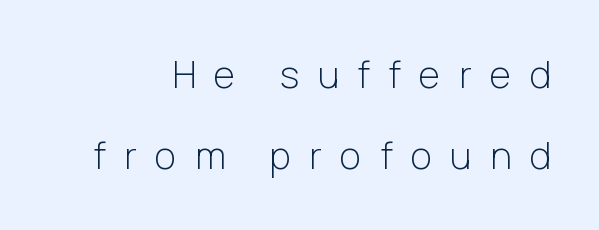
Q: Is the text bold? A: No.
Q: Is the text italic (slanted)? A: No, it is upright.
Q: Is the typeface a serif or a sans-serif typeface? A: Sans-serif.
Q: Is the text underlined? A: No.
Q: Is the spacing between letters normal or unusually wide? A: Unusually wide.
Q: Is the spacing between lines tight, normal or loose? A: Loose.
Q: Width (condensed, normal, or wide)? A: Normal.
Q: Stroke contrast? A: Low.
Q: x-height? A: Medium.
Q: Monospaced? A: No.
